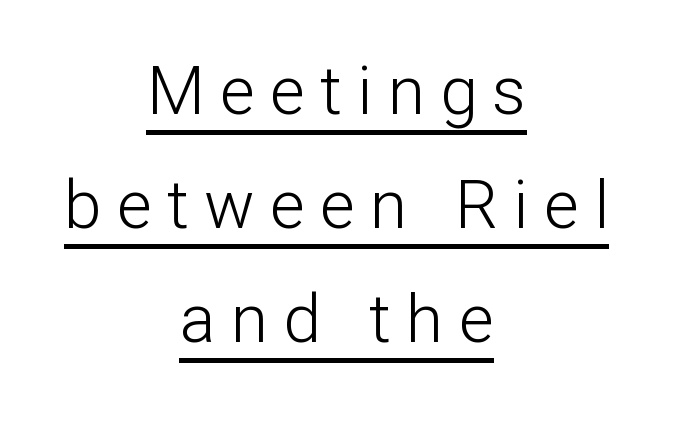
The image shows 67 px light sans-serif type, upright; set centered, normal line spacing (1.7x), unusually wide letter spacing (+0.23 em), underlined; low stroke contrast and a medium x-height.
